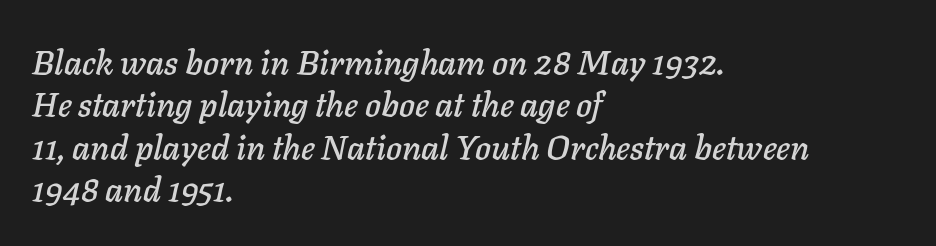
The image shows 34 px text type, italic (leaning right); set left-aligned, normal line spacing (1.25x), normal letter spacing, not underlined; low stroke contrast and a medium x-height.
